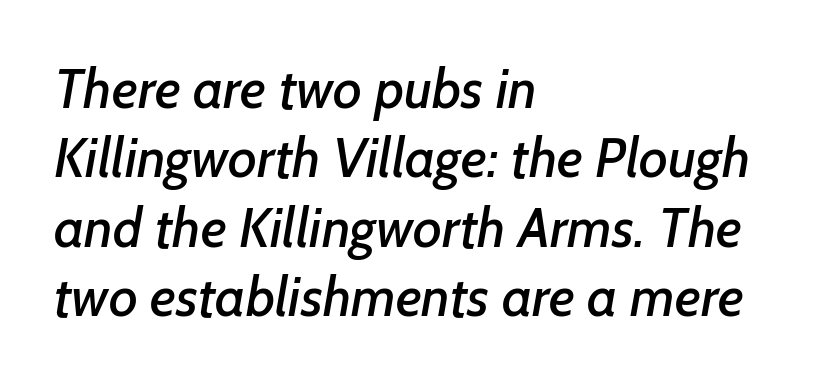
Q: Is the typeface a serif or a sans-serif typeface? A: Sans-serif.
Q: Is the text underlined? A: No.
Q: How is the paragraph aligned? A: Left-aligned.
Q: Is the spacing between letters normal or unusually wide? A: Normal.
Q: Is the spacing between lines tight, normal or loose? A: Normal.
Q: Width (condensed, normal, or wide)? A: Normal.
Q: Stroke contrast? A: Low.
Q: x-height? A: Medium.
Q: Monospaced? A: No.
